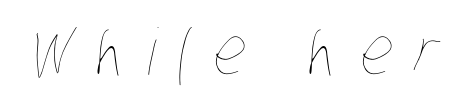
Q: Is the text bold? A: No.
Q: Is the text underlined? A: No.
Q: Is the spacing between letters normal or unusually wide? A: Unusually wide.
Q: Width (condensed, normal, or wide)? A: Condensed.
Q: Stroke contrast? A: Low.
Q: x-height? A: Large.
Q: Monospaced? A: No.
